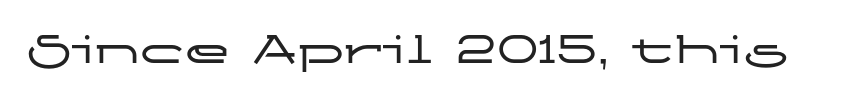
Q: Is the text italic (slanted)? A: No, it is upright.
Q: Is the typeface a serif or a sans-serif typeface? A: Sans-serif.
Q: Is the text underlined? A: No.
Q: Is the spacing between letters normal or unusually wide? A: Normal.
Q: Width (condensed, normal, or wide)? A: Wide.
Q: Stroke contrast? A: Low.
Q: x-height? A: Medium.
Q: Monospaced? A: No.
